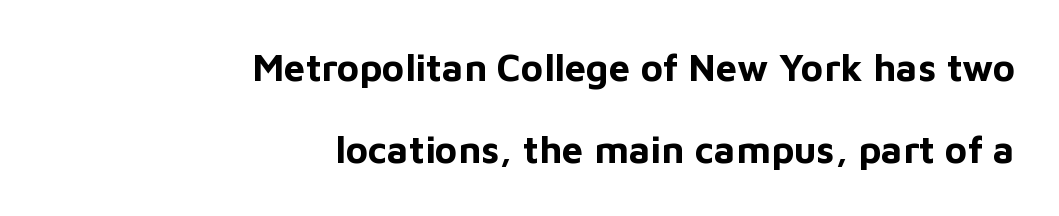
Q: Is the text bold? A: Yes.
Q: Is the text italic (slanted)? A: No, it is upright.
Q: Is the typeface a serif or a sans-serif typeface? A: Sans-serif.
Q: Is the text underlined? A: No.
Q: How is the paragraph aligned? A: Right-aligned.
Q: Is the spacing between letters normal or unusually wide? A: Normal.
Q: Is the spacing between lines tight, normal or loose? A: Loose.
Q: Width (condensed, normal, or wide)? A: Normal.
Q: Stroke contrast? A: Low.
Q: x-height? A: Medium.
Q: Monospaced? A: No.
